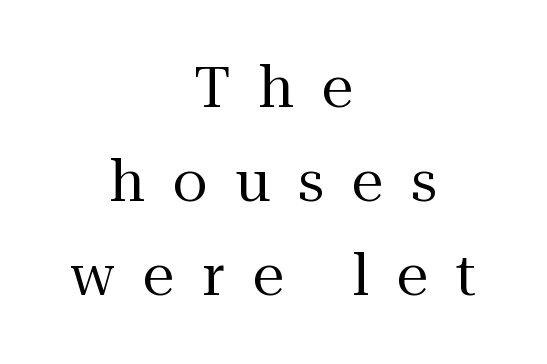
{"serif": "yes", "italic": "no", "bold": "no", "weight": "regular", "width": "normal", "stroke_contrast": "medium", "x_height": "medium", "monospaced": "no", "underline": "no", "align": "center", "line_spacing": "normal", "line_spacing_ratio": 1.65, "letter_spacing": "wide", "letter_spacing_em": 0.49, "glyph_px": 57}
